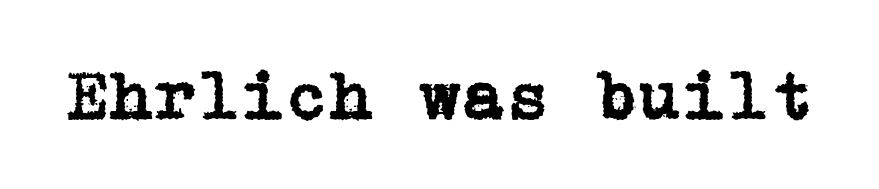
Q: Is the text italic (slanted)? A: No, it is upright.
Q: Is the typeface a serif or a sans-serif typeface? A: Serif.
Q: Is the text underlined? A: No.
Q: Is the spacing between letters normal or unusually wide? A: Normal.
Q: Width (condensed, normal, or wide)? A: Normal.
Q: Stroke contrast? A: Low.
Q: x-height? A: Medium.
